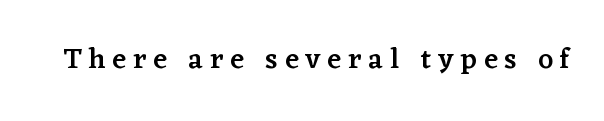
The image shows 29 px semibold serif type, upright; set unusually wide letter spacing (+0.24 em), not underlined; low stroke contrast and a medium x-height.
